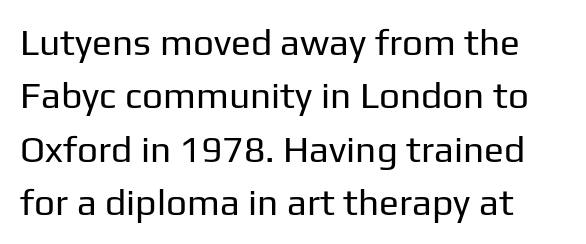
The image shows 37 px regular-weight sans-serif type, upright; set normal line spacing (1.44x), normal letter spacing, not underlined; low stroke contrast and a medium x-height.
